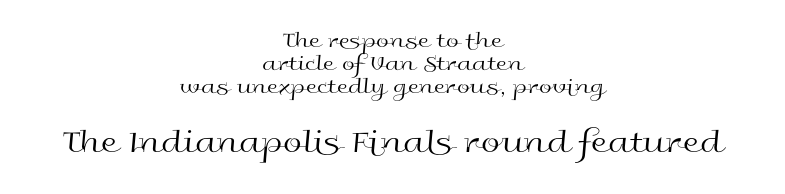
{"serif": "no", "italic": "no", "bold": "no", "weight": "regular", "width": "wide", "x_height": "medium", "monospaced": "no", "underline": "no", "align": "center", "line_spacing": "tight", "line_spacing_ratio": 1.01, "letter_spacing": "normal", "letter_spacing_em": 0.0, "larger_block": "second", "size_ratio": 1.48, "glyph_px": 34}
